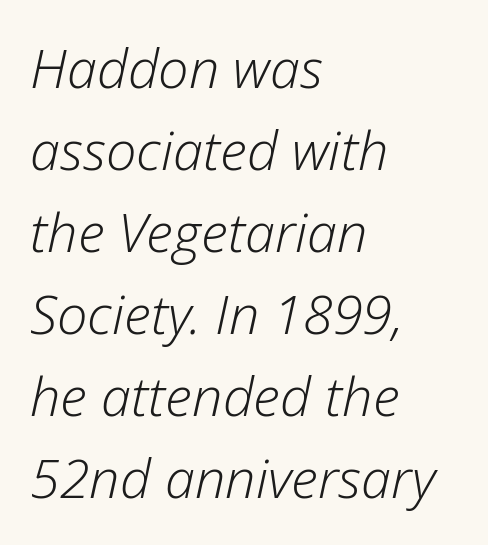
The passage shown is typed in a proportional face where columns would drift. Slant detected: the letters are inclined. These lines sit exactly where default settings would place them. Honestly, the letter spacing is just normal — you wouldn't notice it.
